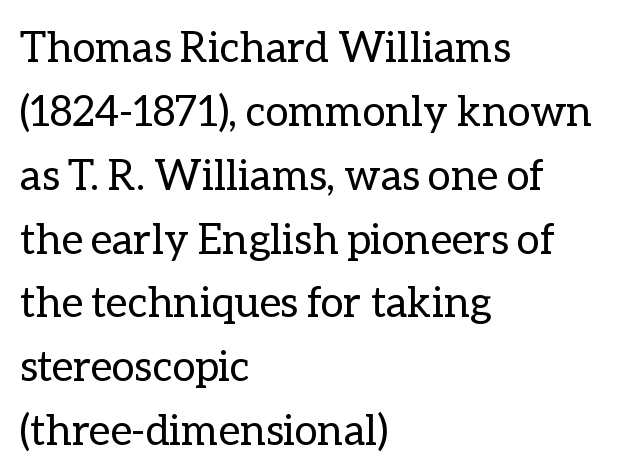
The image shows 42 px regular-weight type, upright; set left-aligned, normal line spacing (1.52x), normal letter spacing, not underlined; low stroke contrast and a medium x-height.
